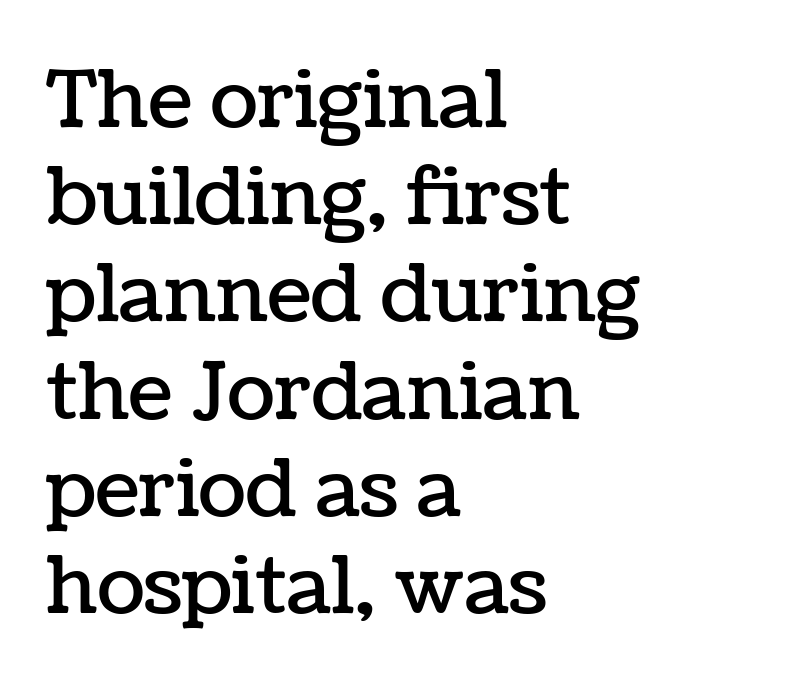
{"italic": "no", "width": "normal", "stroke_contrast": "low", "x_height": "medium", "monospaced": "no", "underline": "no", "align": "left", "line_spacing_ratio": 1.23, "letter_spacing": "normal", "letter_spacing_em": 0.0, "glyph_px": 79}
